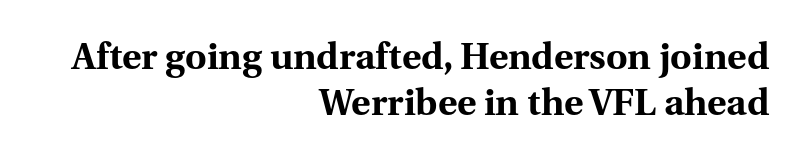
{"serif": "yes", "italic": "no", "bold": "yes", "weight": "bold", "width": "normal", "stroke_contrast": "medium", "x_height": "medium", "monospaced": "no", "underline": "no", "align": "right", "line_spacing_ratio": 1.24, "letter_spacing": "normal", "letter_spacing_em": 0.0, "glyph_px": 37}
